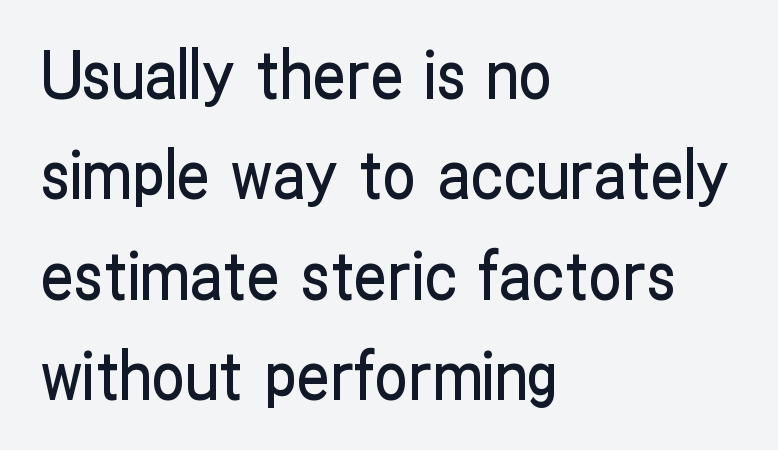
Q: Is the text italic (slanted)? A: No, it is upright.
Q: Is the typeface a serif or a sans-serif typeface? A: Sans-serif.
Q: Is the text underlined? A: No.
Q: How is the paragraph aligned? A: Left-aligned.
Q: Is the spacing between letters normal or unusually wide? A: Normal.
Q: Is the spacing between lines tight, normal or loose? A: Normal.
Q: Width (condensed, normal, or wide)? A: Condensed.
Q: Stroke contrast? A: Low.
Q: x-height? A: Medium.
Q: Monospaced? A: No.
